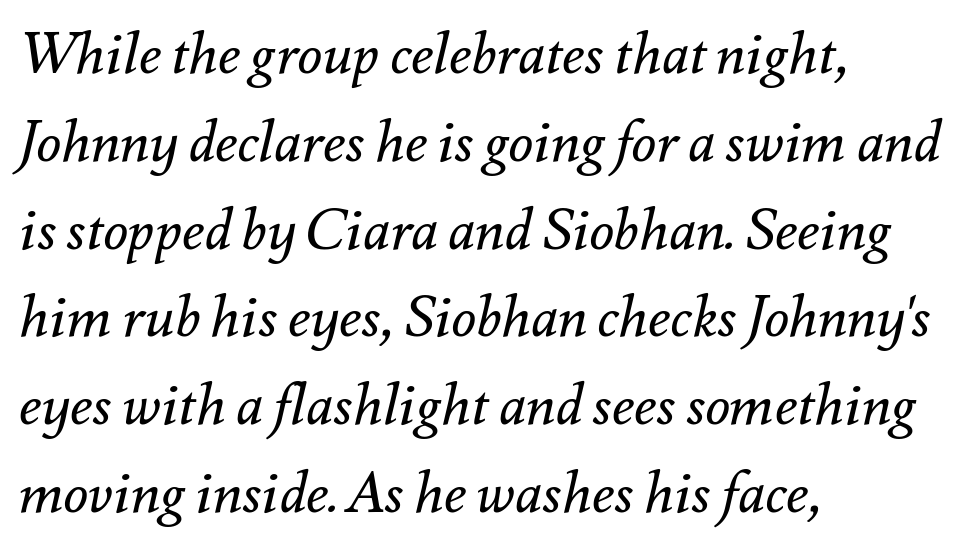
It's the slanting kind of type. Horizontal alignment here is leftward, the default for most running prose. This sample keeps an unexceptional amount of space between lines. Observe the ordinary spacing: letters are neighbours, not strangers.
